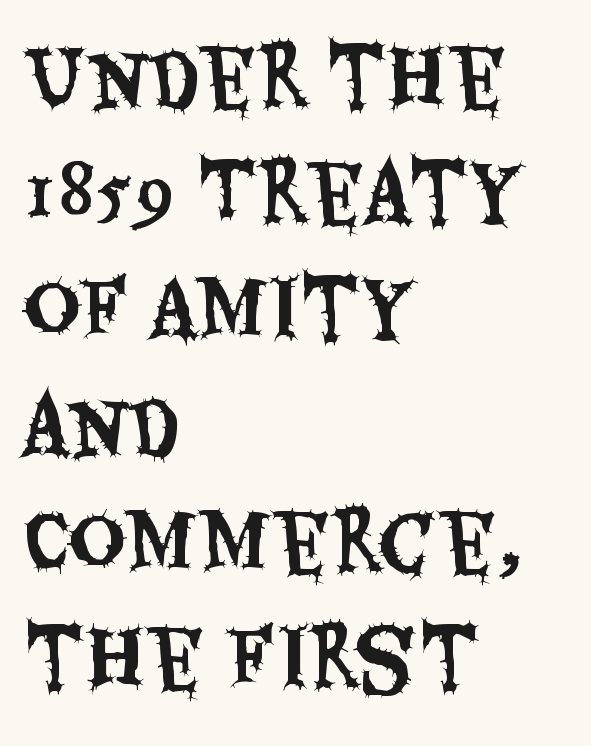
{"serif": "no", "italic": "no", "width": "condensed", "stroke_contrast": "medium", "x_height": "large", "monospaced": "no", "underline": "no", "align": "left", "line_spacing": "normal", "line_spacing_ratio": 1.47, "letter_spacing": "normal", "letter_spacing_em": 0.0, "glyph_px": 79}
